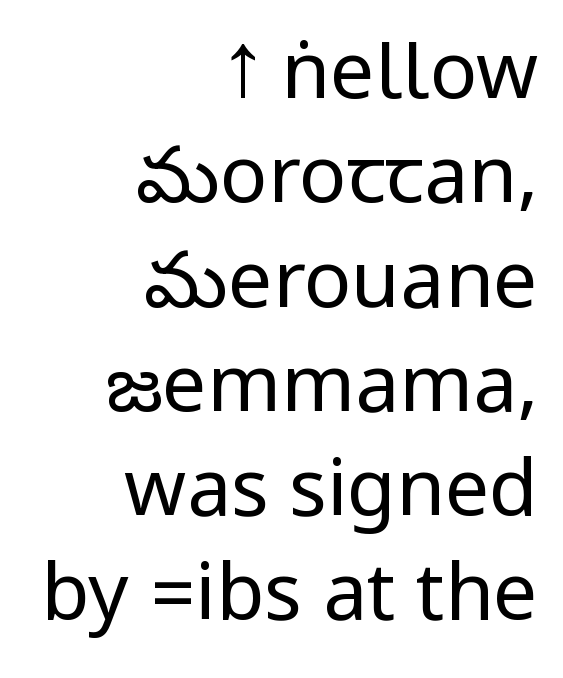
Q: Is the text bold? A: No.
Q: Is the text italic (slanted)? A: No, it is upright.
Q: Is the typeface a serif or a sans-serif typeface? A: Sans-serif.
Q: Is the text underlined? A: No.
Q: How is the paragraph aligned? A: Right-aligned.
Q: Is the spacing between letters normal or unusually wide? A: Normal.
Q: Is the spacing between lines tight, normal or loose? A: Normal.
Q: Width (condensed, normal, or wide)? A: Condensed.
Q: Stroke contrast? A: Low.
